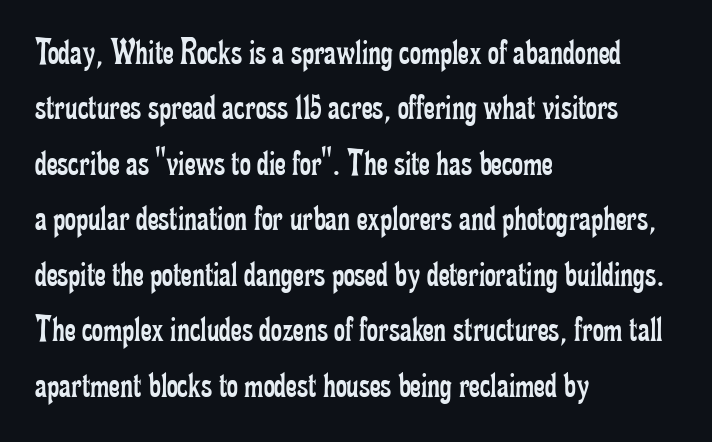
Q: Is the text bold? A: No.
Q: Is the text italic (slanted)? A: No, it is upright.
Q: Is the typeface a serif or a sans-serif typeface? A: Serif.
Q: Is the text underlined? A: No.
Q: How is the paragraph aligned? A: Left-aligned.
Q: Is the spacing between letters normal or unusually wide? A: Normal.
Q: Is the spacing between lines tight, normal or loose? A: Normal.
Q: Width (condensed, normal, or wide)? A: Condensed.
Q: Stroke contrast? A: Low.
Q: x-height? A: Small.
Q: Monospaced? A: No.
